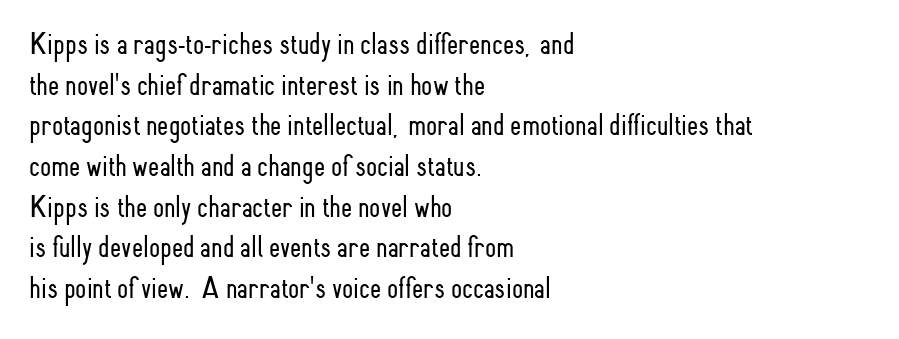
{"serif": "no", "italic": "no", "bold": "no", "weight": "light", "width": "condensed", "stroke_contrast": "low", "x_height": "small", "monospaced": "no", "underline": "no", "align": "left", "line_spacing": "normal", "line_spacing_ratio": 1.27, "letter_spacing": "normal", "letter_spacing_em": 0.0, "glyph_px": 32}
